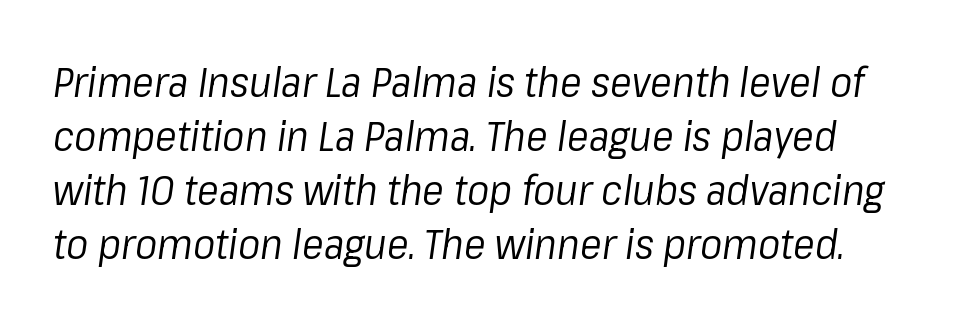
{"italic": "yes", "lean": "right", "slant_degrees": 8, "bold": "no", "weight": "regular", "width": "normal", "stroke_contrast": "low", "x_height": "medium", "monospaced": "no", "underline": "no", "line_spacing": "normal", "line_spacing_ratio": 1.32, "letter_spacing": "normal", "letter_spacing_em": 0.0, "glyph_px": 41}
